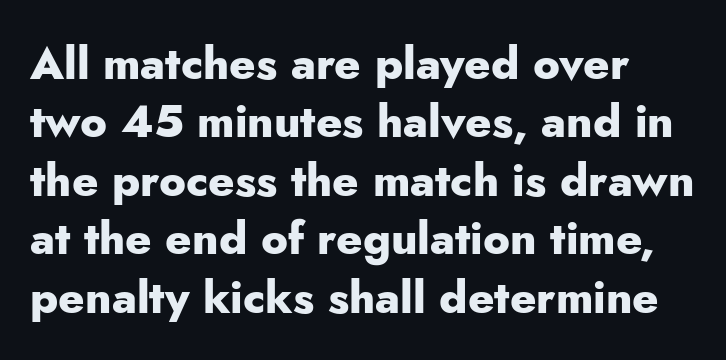
Q: Is the text bold? A: Yes.
Q: Is the text italic (slanted)? A: No, it is upright.
Q: Is the typeface a serif or a sans-serif typeface? A: Sans-serif.
Q: Is the text underlined? A: No.
Q: Is the spacing between letters normal or unusually wide? A: Normal.
Q: Is the spacing between lines tight, normal or loose? A: Normal.
Q: Width (condensed, normal, or wide)? A: Normal.
Q: Stroke contrast? A: Low.
Q: x-height? A: Small.
Q: Monospaced? A: No.
